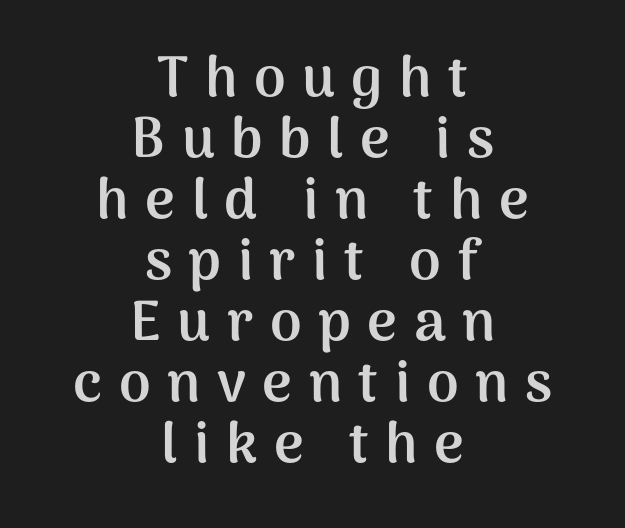
The lines in this sample share a center point and differ in where they start and stop. Letter spacing: wide. The specimen omits any rule beneath the text block's lines. Horizontal bands of white between lines are thin slivers.
